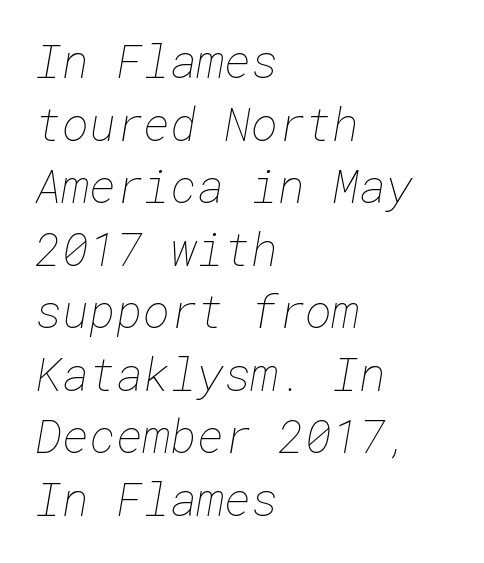
Q: Is the text bold? A: No.
Q: Is the text underlined? A: No.
Q: How is the paragraph aligned? A: Left-aligned.
Q: Is the spacing between letters normal or unusually wide? A: Normal.
Q: Is the spacing between lines tight, normal or loose? A: Normal.
Q: Width (condensed, normal, or wide)? A: Normal.
Q: Stroke contrast? A: Low.
Q: x-height? A: Medium.
